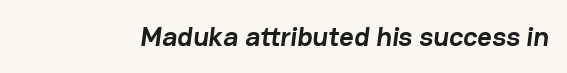
Emphasis by weight is at full strength: bold. Compared with typical body copy, the letter spacing here is the same. Proportional: the letters do not fall into vertical columns. In terms of letterform style, serifs are entirely absent. Any mark beneath the type? The region is blank.
